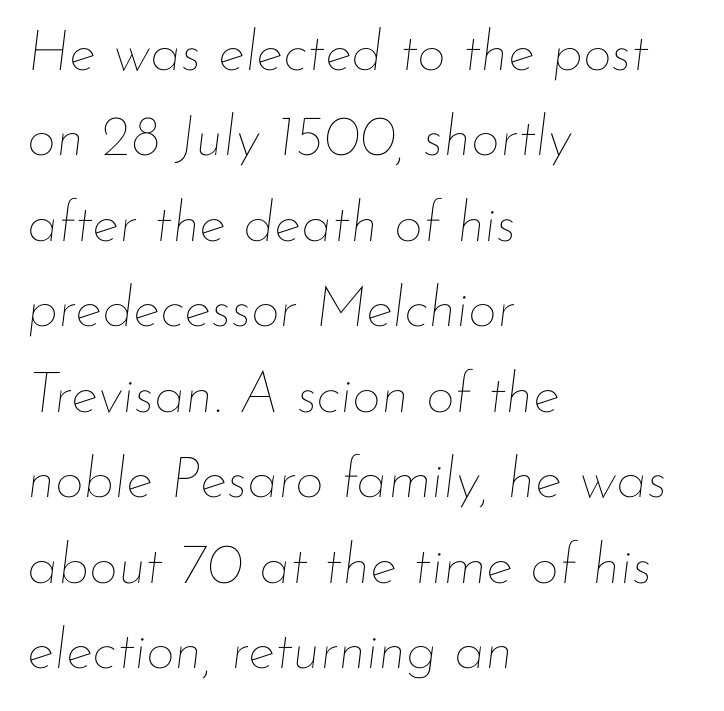
The image shows 57 px thin type, italic (leaning right); set left-aligned, normal line spacing (1.5x), normal letter spacing, not underlined; low stroke contrast and a small x-height.
